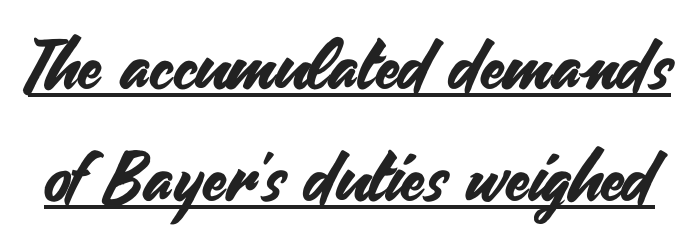
The image shows 69 px sans-serif type; set normal line spacing (1.63x), normal letter spacing, underlined; medium stroke contrast and a small x-height.
